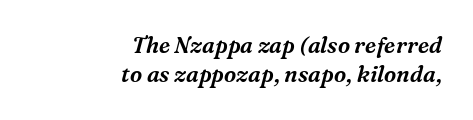
The image shows 22 px text type, italic (leaning right); set right-aligned, normal line spacing (1.32x), normal letter spacing, not underlined.
